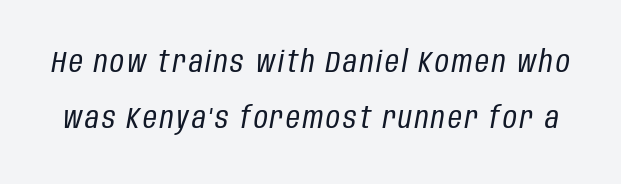
The image shows 30 px regular-weight, condensed type, italic (leaning right); set line spacing 1.86x, not underlined; low stroke contrast and a large x-height.
